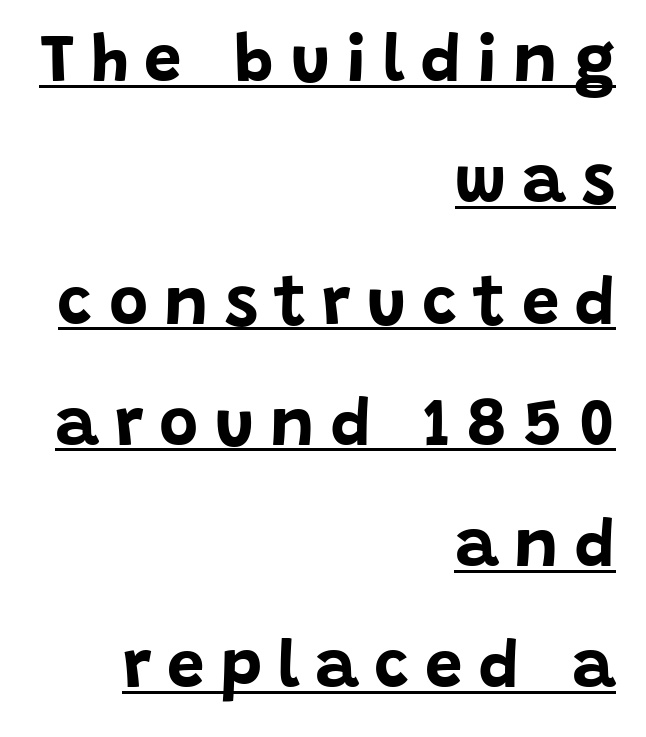
Is this a fixed-width face? No — the glyphs have proportional, varying widths. Does the lettering tilt? It doesn't — this is upright. Horizontal alignment here is rightward, an uncommon choice for prose. Every word sits above its own underline.
